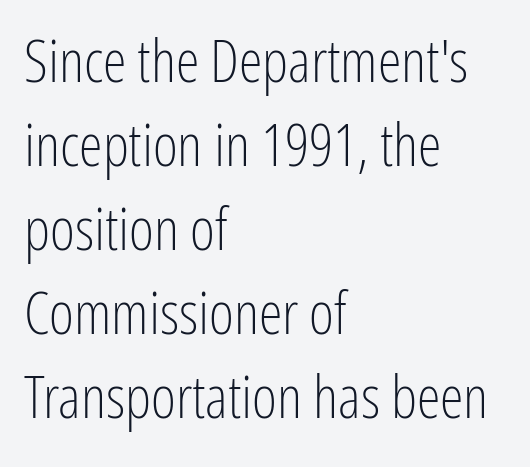
Casual observation: everything's shoved over to the left. Weight: in the light-to-regular range. The string is rendered with underlining switched off. Notice how the stems are strictly vertical — no italics here.
